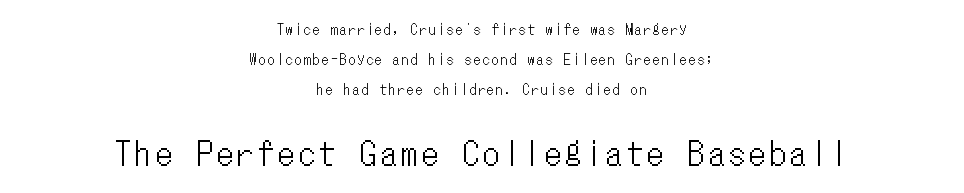
{"italic": "no", "width": "condensed", "stroke_contrast": "low", "x_height": "medium", "monospaced": "yes", "underline": "no", "align": "center", "line_spacing": "loose", "line_spacing_ratio": 2.16, "larger_block": "second", "size_ratio": 2.29, "glyph_px": 32}
